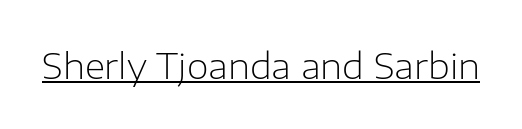
The passage shown is typeset with a sans-serif family. Do the characters align in a grid? No, the font is proportional. Does the lettering tilt? It doesn't — this is upright. Like a heading marked for emphasis, these lines bear an underscore. Honestly, the letter spacing is just normal — you wouldn't notice it.
